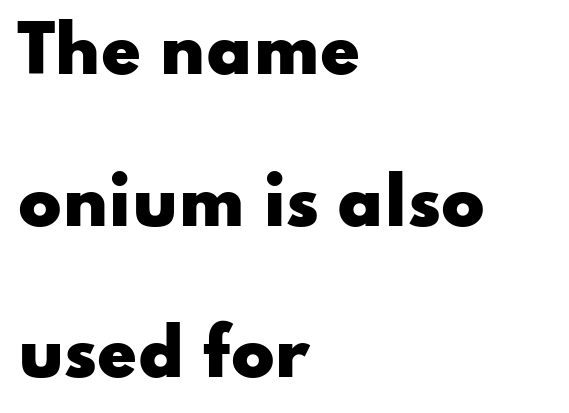
{"serif": "no", "italic": "no", "bold": "yes", "weight": "heavy", "width": "wide", "stroke_contrast": "low", "x_height": "small", "monospaced": "no", "underline": "no", "align": "left", "line_spacing": "loose", "line_spacing_ratio": 2.37, "letter_spacing": "normal", "letter_spacing_em": 0.0, "glyph_px": 64}
